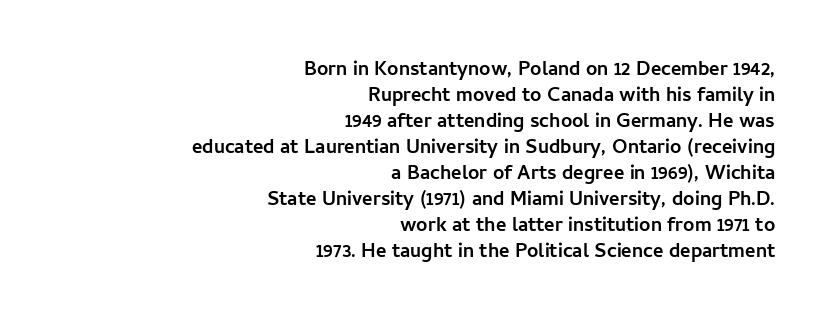
{"italic": "no", "bold": "yes", "underline": "no", "align": "right", "line_spacing": "normal", "line_spacing_ratio": 1.3, "letter_spacing": "normal", "letter_spacing_em": 0.0, "glyph_px": 20}
